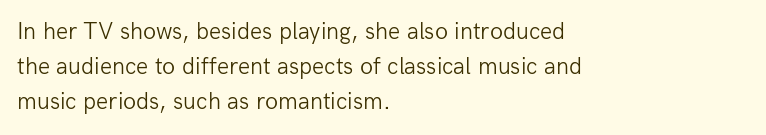
Q: Is the text bold? A: No.
Q: Is the text italic (slanted)? A: No, it is upright.
Q: Is the text underlined? A: No.
Q: How is the paragraph aligned? A: Left-aligned.
Q: Is the spacing between letters normal or unusually wide? A: Normal.
Q: Is the spacing between lines tight, normal or loose? A: Normal.
